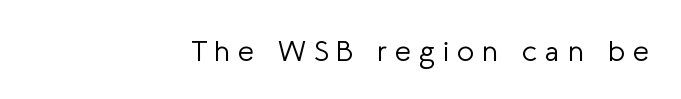
{"serif": "no", "italic": "no", "bold": "no", "weight": "light", "width": "normal", "stroke_contrast": "low", "x_height": "medium", "monospaced": "no", "underline": "no", "align": "right", "letter_spacing": "wide", "letter_spacing_em": 0.27, "glyph_px": 29}
